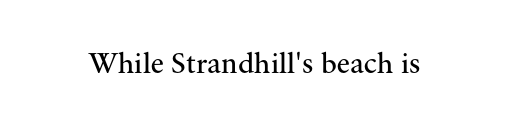
The image shows 30 px regular-weight serif type, upright; set normal letter spacing, not underlined; medium stroke contrast and a small x-height.
